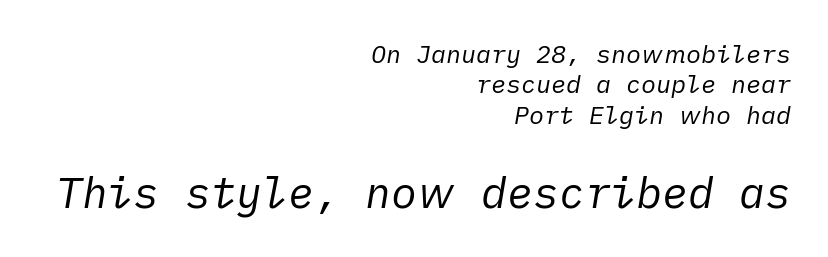
Q: Is the text bold? A: No.
Q: Is the text italic (slanted)? A: Yes, it leans right by about 10 degrees.
Q: Is the text underlined? A: No.
Q: How is the paragraph aligned? A: Right-aligned.
Q: Is the spacing between letters normal or unusually wide? A: Normal.
Q: Which block of text is set in a larger size, the first (top) or the second (bottom)? A: The second (bottom) one.
Q: Width (condensed, normal, or wide)? A: Normal.
Q: Stroke contrast? A: Low.
Q: x-height? A: Medium.
